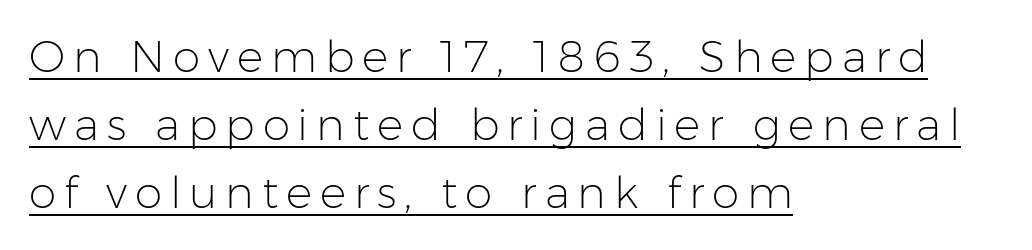
{"serif": "no", "italic": "no", "bold": "no", "weight": "light", "width": "normal", "stroke_contrast": "low", "x_height": "medium", "monospaced": "no", "underline": "yes", "align": "left", "line_spacing": "normal", "line_spacing_ratio": 1.55, "glyph_px": 44}
